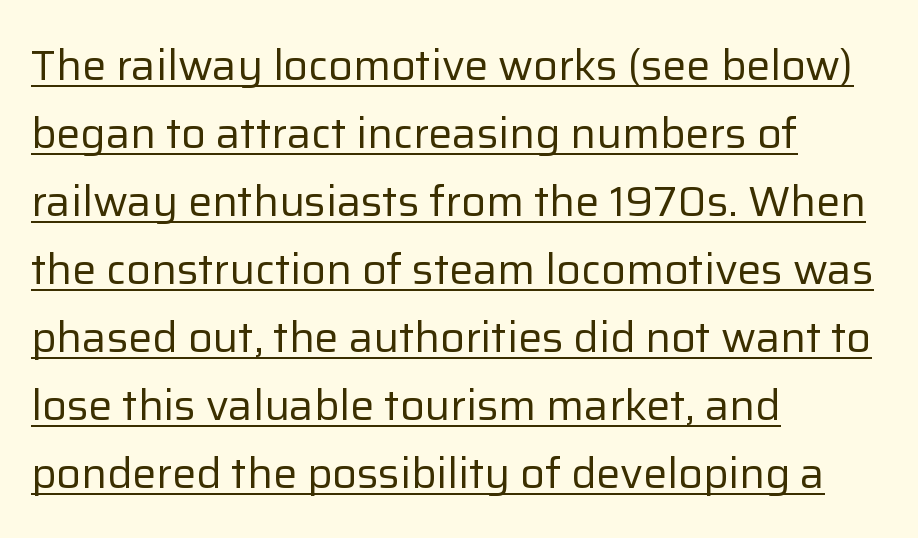
The image shows 43 px regular-weight sans-serif type, upright; set left-aligned, normal line spacing (1.58x), normal letter spacing, underlined; low stroke contrast and a medium x-height.
